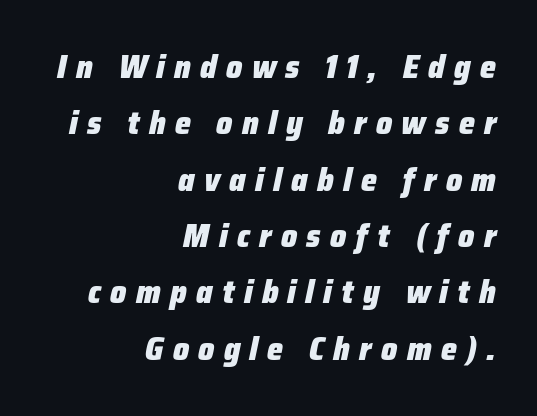
{"italic": "yes", "lean": "right", "slant_degrees": 12, "bold": "yes", "weight": "heavy", "width": "normal", "stroke_contrast": "low", "x_height": "medium", "monospaced": "no", "underline": "no", "align": "right", "line_spacing_ratio": 1.76, "letter_spacing": "wide", "letter_spacing_em": 0.29, "glyph_px": 32}
